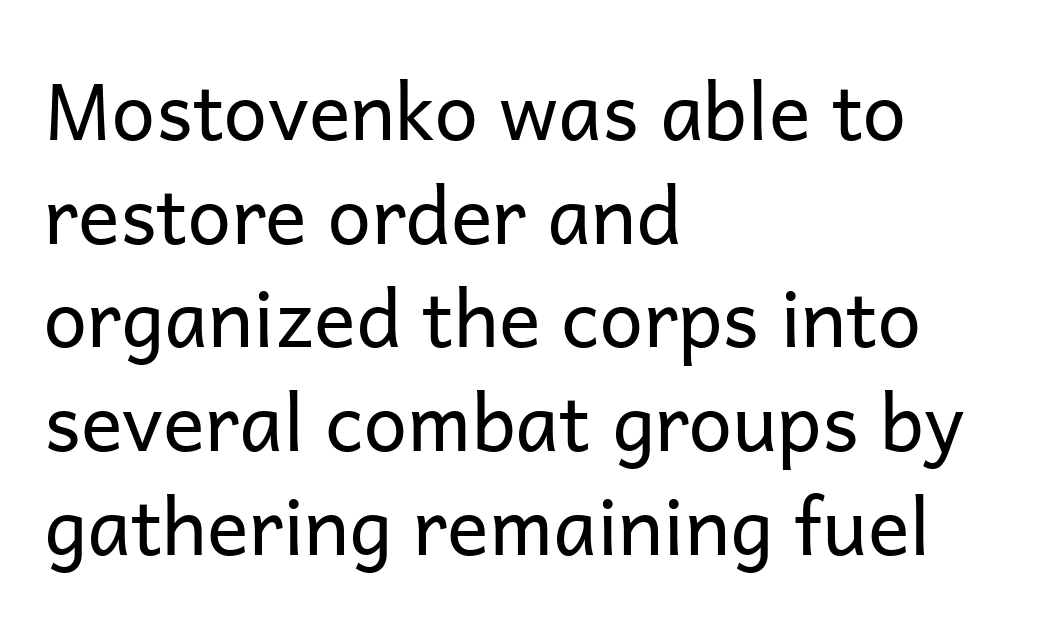
Q: Is the text bold? A: No.
Q: Is the text italic (slanted)? A: No, it is upright.
Q: Is the typeface a serif or a sans-serif typeface? A: Sans-serif.
Q: Is the text underlined? A: No.
Q: How is the paragraph aligned? A: Left-aligned.
Q: Is the spacing between letters normal or unusually wide? A: Normal.
Q: Is the spacing between lines tight, normal or loose? A: Normal.
Q: Width (condensed, normal, or wide)? A: Normal.
Q: Stroke contrast? A: Low.
Q: x-height? A: Medium.
Q: Monospaced? A: No.
